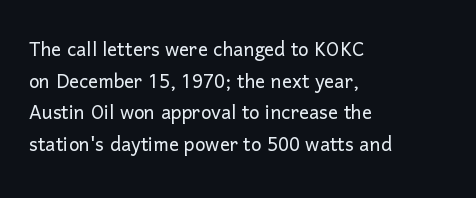
The image shows 25 px text type, upright; set left-aligned, normal line spacing (1.27x), normal letter spacing, not underlined.
